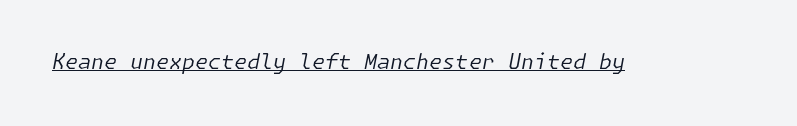
The letters are slanted; this is an italic face. These characters rest on top of a visible drawn line. No extra tracking has been applied to these lines. Is the stroke heavy? The answer is a plain regular-or-lighter.
